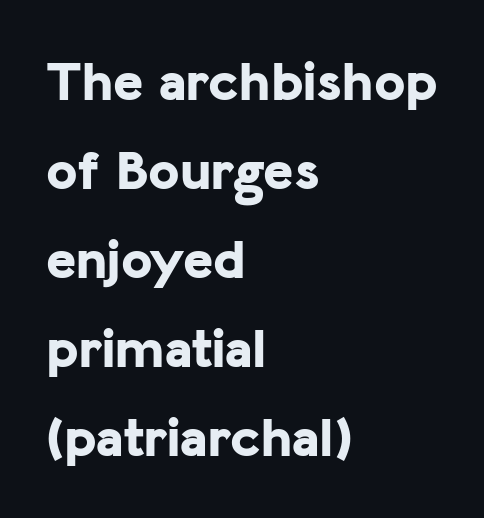
Observe the ordinary spacing: letters are neighbours, not strangers. The paragraph has a hard left edge and a soft right edge. Chunky letters — that's bold for sure. Style check: upright. The words here are not underlined. Does the type have serifs? No, each stem ends abruptly.
